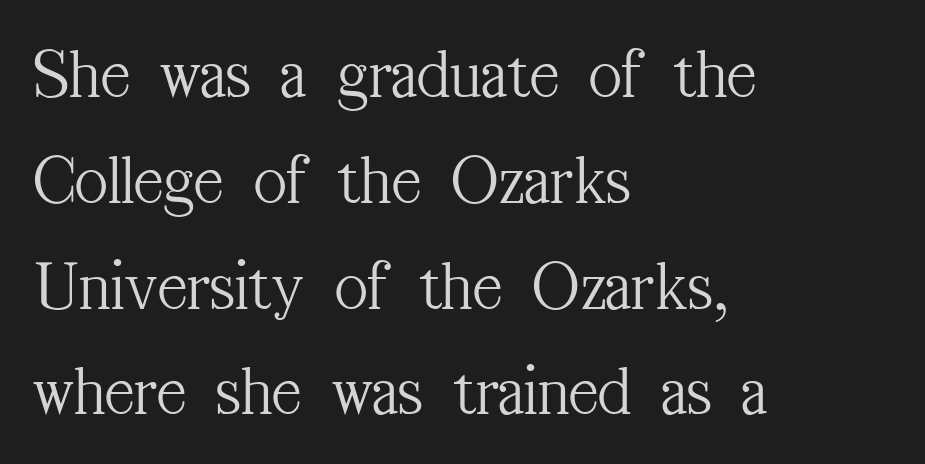
{"serif": "yes", "italic": "no", "bold": "no", "weight": "light", "width": "condensed", "stroke_contrast": "medium", "x_height": "medium", "monospaced": "no", "underline": "no", "align": "left", "line_spacing": "normal", "line_spacing_ratio": 1.49, "letter_spacing": "normal", "letter_spacing_em": 0.0, "glyph_px": 71}
